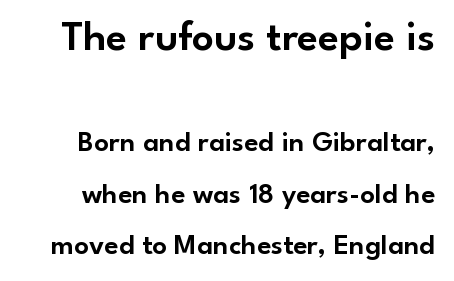
Each row of text sits above clean, open space. Unlike italic type, these characters show no tilt at all. Spacing verdict: proportional, widths tailored to each character. Serifs: no, the terminals of the letterforms are clean. If you squint, the top block still reads clearly — it's the larger of the two.
